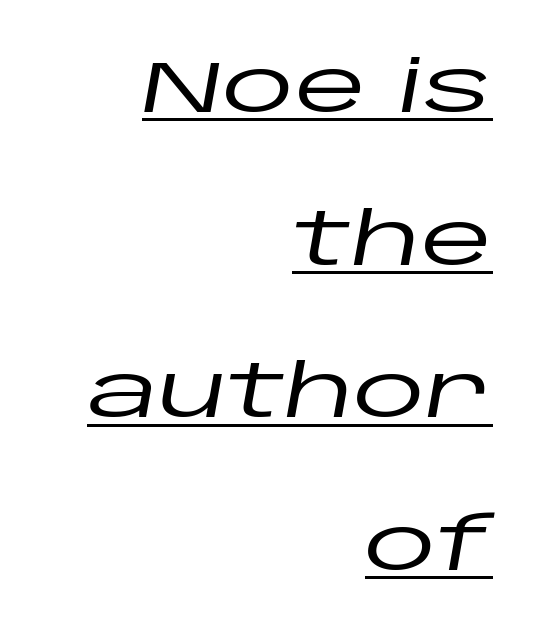
Q: Is the text italic (slanted)? A: Yes, it leans right by about 10 degrees.
Q: Is the text underlined? A: Yes.
Q: How is the paragraph aligned? A: Right-aligned.
Q: Is the spacing between letters normal or unusually wide? A: Normal.
Q: Is the spacing between lines tight, normal or loose? A: Loose.
Q: Width (condensed, normal, or wide)? A: Wide.
Q: Stroke contrast? A: Low.
Q: x-height? A: Large.
Q: Monospaced? A: No.
